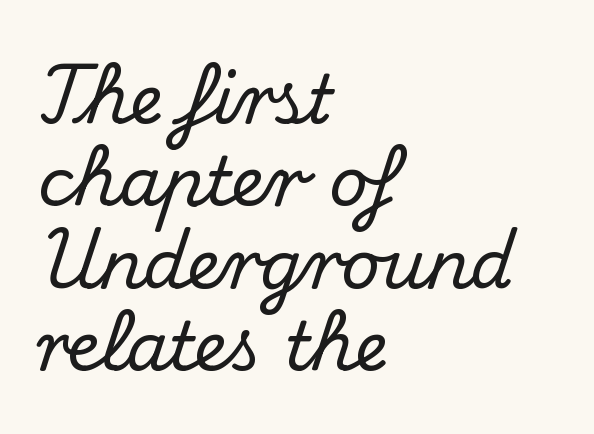
{"serif": "yes", "width": "normal", "stroke_contrast": "medium", "x_height": "small", "monospaced": "no", "underline": "no", "align": "left", "line_spacing_ratio": 1.23, "letter_spacing": "normal", "letter_spacing_em": 0.0, "glyph_px": 67}
